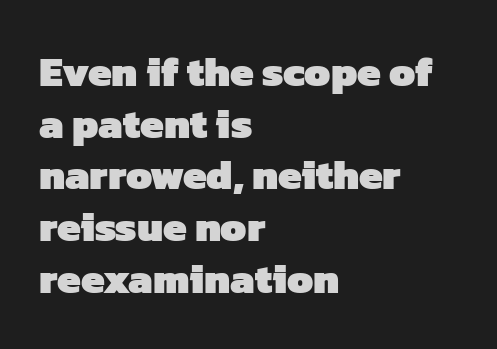
Standard letterfit; no display-style spreading of the glyphs. Anything drawn beneath the words? Only blank space. Weight check: bold — yes, fully. Spacing verdict: proportional, widths tailored to each character. A typesetter would label this face a sans.
